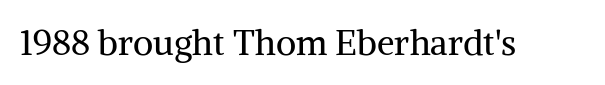
Q: Is the text bold? A: No.
Q: Is the text italic (slanted)? A: No, it is upright.
Q: Is the typeface a serif or a sans-serif typeface? A: Serif.
Q: Is the text underlined? A: No.
Q: Is the spacing between letters normal or unusually wide? A: Normal.
Q: Width (condensed, normal, or wide)? A: Normal.
Q: Stroke contrast? A: Medium.
Q: x-height? A: Medium.
Q: Monospaced? A: No.
